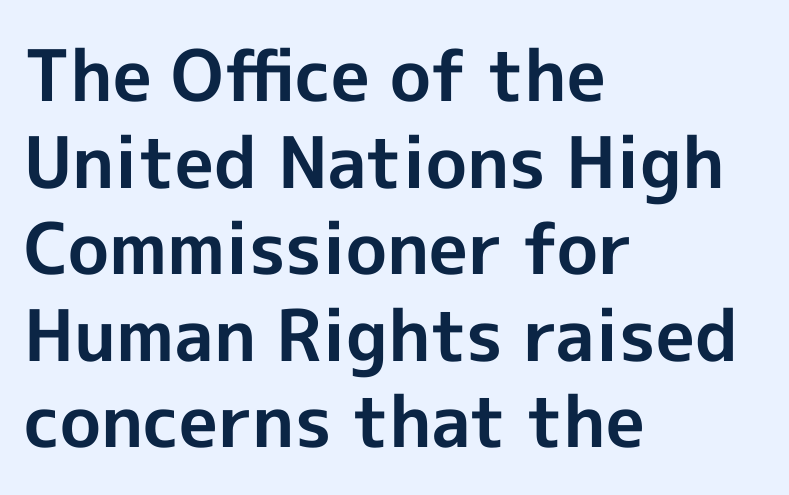
You could not count columns in this text — the font is proportionally spaced. Typesetter's note: full bold, strokes at maximum text heaviness. If you drew a ruler down the left edge, every line would touch it. Unmarked baselines from the first word to the last. The tracking reads as untouched default to a designer's eye.
